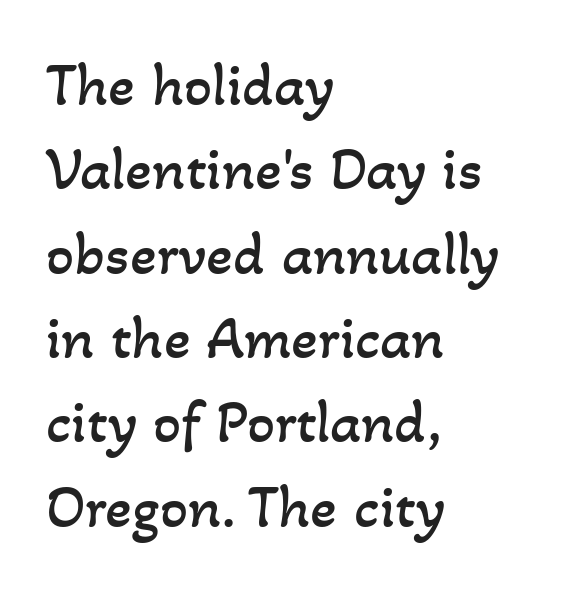
{"bold": "no", "weight": "regular", "width": "normal", "stroke_contrast": "low", "x_height": "small", "monospaced": "no", "underline": "no", "align": "left", "line_spacing": "normal", "line_spacing_ratio": 1.36, "letter_spacing": "normal", "letter_spacing_em": 0.0, "glyph_px": 62}
